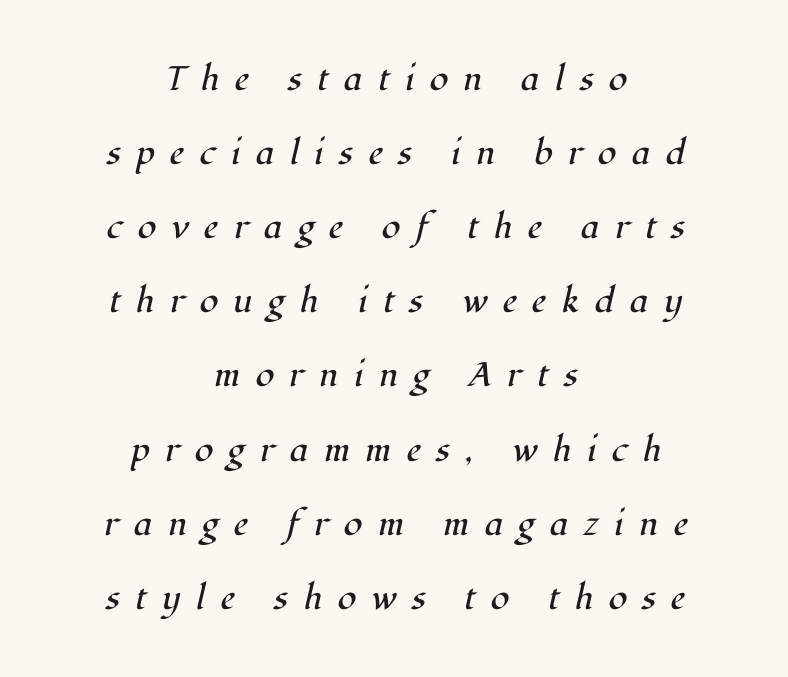
{"serif": "yes", "italic": "yes", "lean": "right", "slant_degrees": 12, "bold": "no", "weight": "regular", "width": "normal", "stroke_contrast": "high", "x_height": "medium", "monospaced": "no", "underline": "no", "align": "center", "line_spacing": "loose", "line_spacing_ratio": 2.18, "letter_spacing": "wide", "letter_spacing_em": 0.45, "glyph_px": 34}
